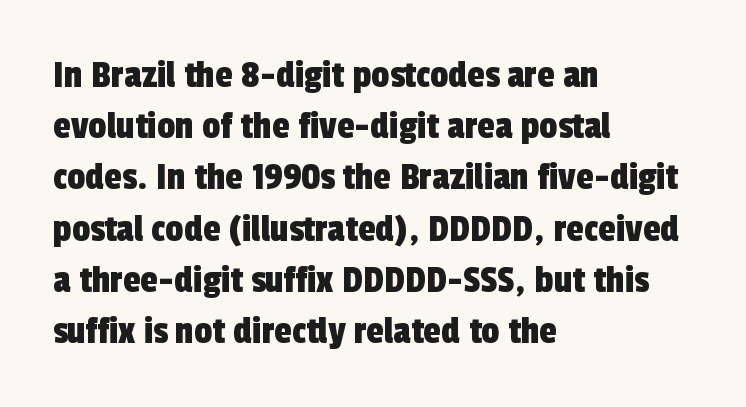
{"serif": "no", "width": "condensed", "x_height": "medium", "monospaced": "no", "underline": "no", "align": "left", "line_spacing": "normal", "line_spacing_ratio": 1.28, "letter_spacing": "normal", "letter_spacing_em": 0.0, "glyph_px": 40}
